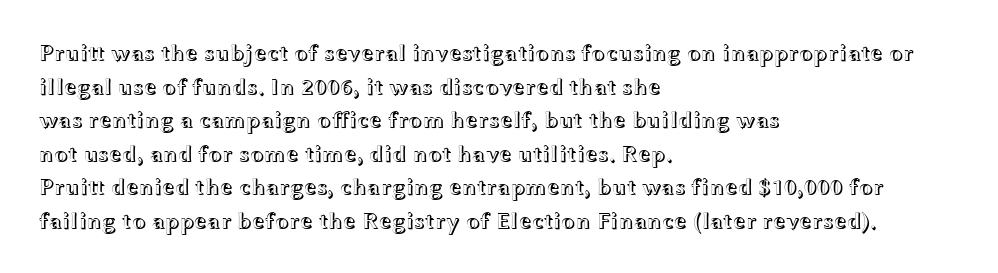
The image shows 23 px text type, upright; set left-aligned, normal line spacing (1.46x), normal letter spacing, not underlined.
